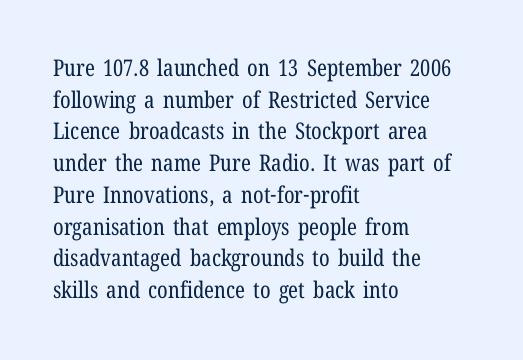
A roman cut, with each character standing at attention. Line spacing here is normal. The text block is weighted toward the left margin, trailing off unevenly rightward. Lines of text with bare space underneath. Nothing unusual about the tracking: characters are spaced as the font intends. A quiet, ordinary-to-light weight characterises the typeface.
